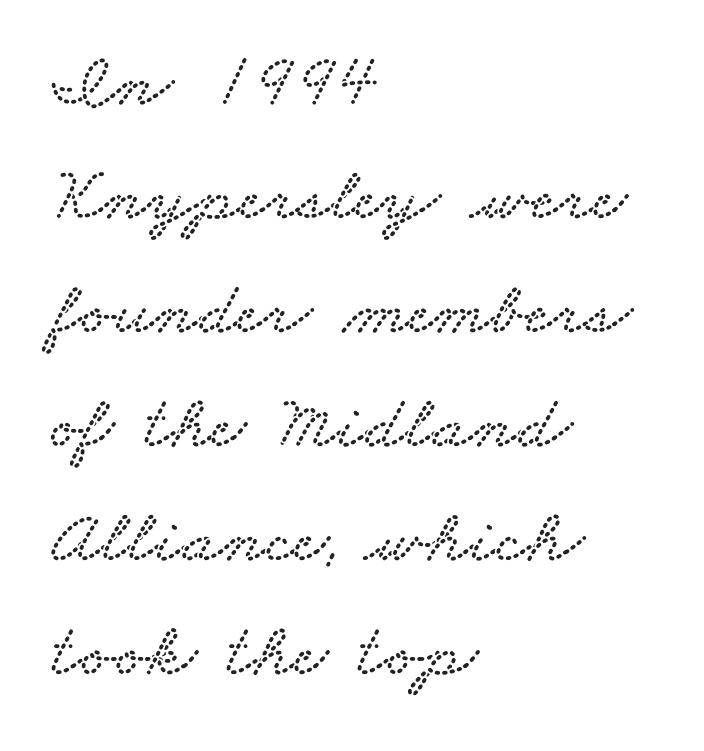
Q: Is the typeface a serif or a sans-serif typeface? A: Serif.
Q: Is the text underlined? A: No.
Q: How is the paragraph aligned? A: Left-aligned.
Q: Is the spacing between letters normal or unusually wide? A: Normal.
Q: Is the spacing between lines tight, normal or loose? A: Normal.
Q: Width (condensed, normal, or wide)? A: Wide.
Q: Stroke contrast? A: Low.
Q: x-height? A: Small.
Q: Monospaced? A: No.
